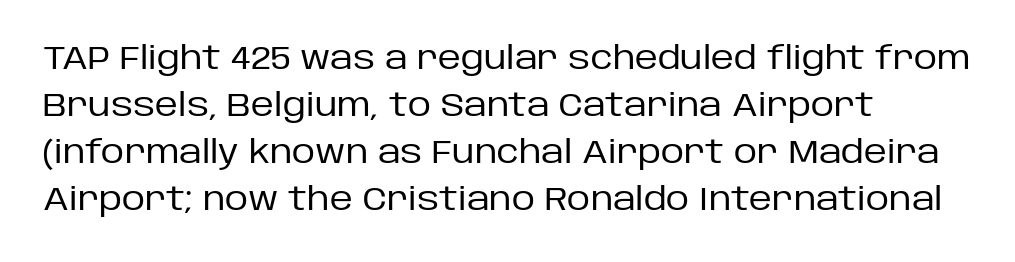
Compared with a typical body face, this is equally light or lighter still. Is there any slant? The stems are plumb. Type without underlining. Compared with typical body copy, the letter spacing here is the same. Unlike a traditional serif, this face leaves its strokes unadorned.
